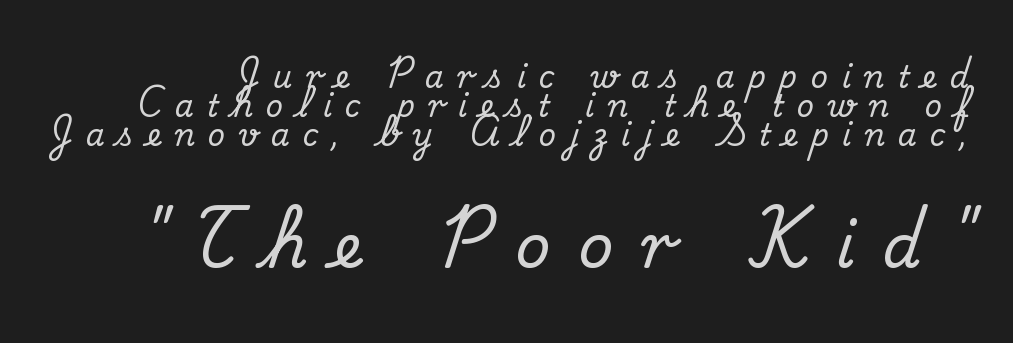
Has an underline been added? It has not. Observe the wide spacing: letters keep a clear distance from each other. Vertical spacing — tight. You could not count columns in this text — the font is proportionally spaced.
